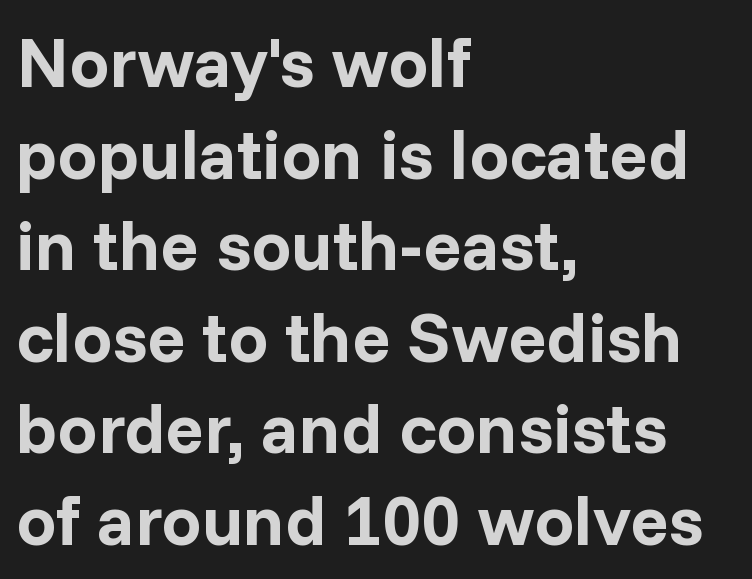
Q: Is the text bold? A: Yes.
Q: Is the text italic (slanted)? A: No, it is upright.
Q: Is the typeface a serif or a sans-serif typeface? A: Sans-serif.
Q: Is the text underlined? A: No.
Q: How is the paragraph aligned? A: Left-aligned.
Q: Is the spacing between letters normal or unusually wide? A: Normal.
Q: Is the spacing between lines tight, normal or loose? A: Normal.
Q: Width (condensed, normal, or wide)? A: Normal.
Q: Stroke contrast? A: Low.
Q: x-height? A: Medium.
Q: Monospaced? A: No.
